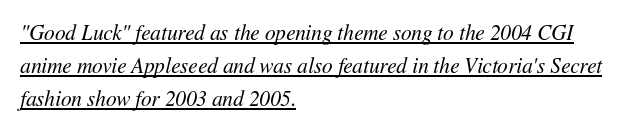
{"italic": "yes", "lean": "right", "slant_degrees": 11, "bold": "no", "underline": "yes", "align": "left", "line_spacing": "normal", "line_spacing_ratio": 1.57, "letter_spacing": "normal", "letter_spacing_em": 0.0, "glyph_px": 21}
